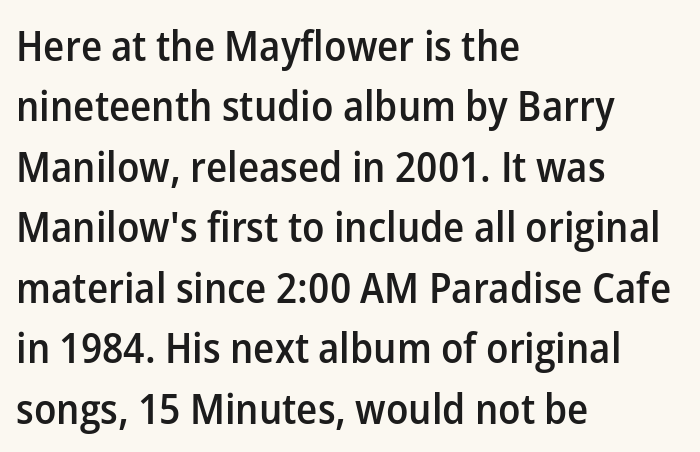
Q: Is the text bold? A: Semi-bold.
Q: Is the text italic (slanted)? A: No, it is upright.
Q: Is the typeface a serif or a sans-serif typeface? A: Sans-serif.
Q: Is the text underlined? A: No.
Q: How is the paragraph aligned? A: Left-aligned.
Q: Is the spacing between letters normal or unusually wide? A: Normal.
Q: Is the spacing between lines tight, normal or loose? A: Normal.
Q: Width (condensed, normal, or wide)? A: Normal.
Q: Stroke contrast? A: Low.
Q: x-height? A: Medium.
Q: Monospaced? A: No.
